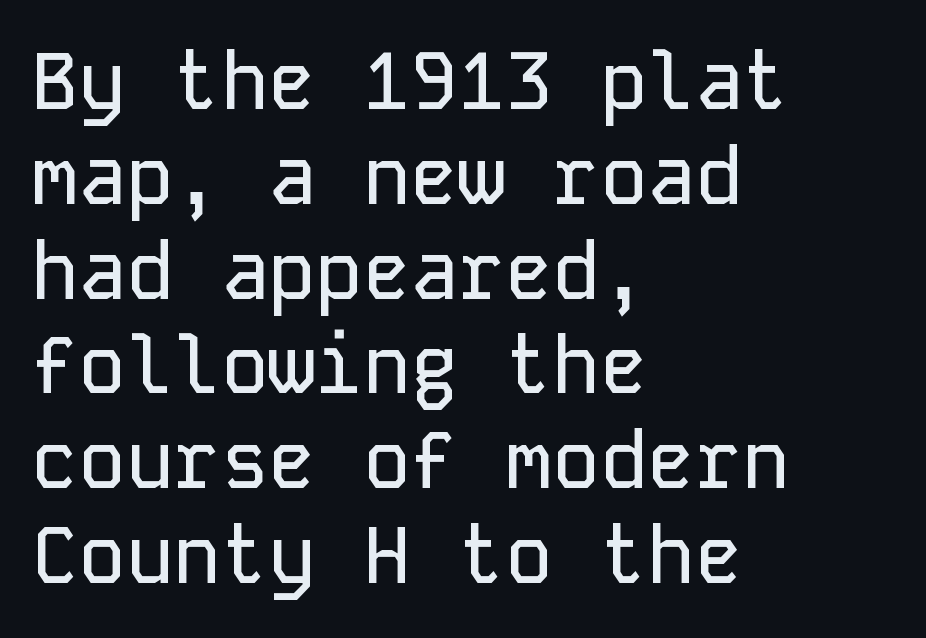
The image shows 79 px sans-serif type, upright, monospaced; set left-aligned, line spacing 1.2x, normal letter spacing, not underlined; low stroke contrast and a medium x-height.
